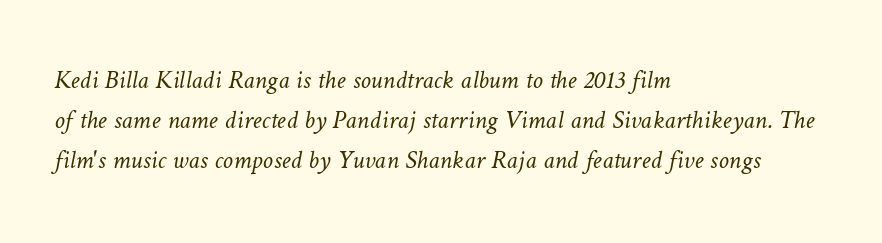
Q: Is the text bold? A: No.
Q: Is the text underlined? A: No.
Q: How is the paragraph aligned? A: Left-aligned.
Q: Is the spacing between letters normal or unusually wide? A: Normal.
Q: Is the spacing between lines tight, normal or loose? A: Normal.
